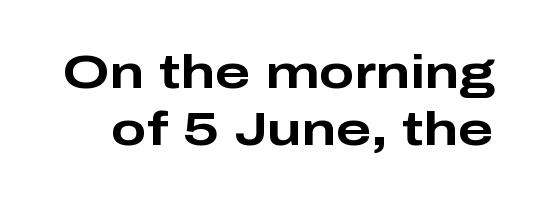
Q: Is the text bold? A: Yes.
Q: Is the text italic (slanted)? A: No, it is upright.
Q: Is the typeface a serif or a sans-serif typeface? A: Sans-serif.
Q: Is the text underlined? A: No.
Q: Is the spacing between letters normal or unusually wide? A: Normal.
Q: Width (condensed, normal, or wide)? A: Wide.
Q: Stroke contrast? A: Low.
Q: x-height? A: Medium.
Q: Monospaced? A: No.
